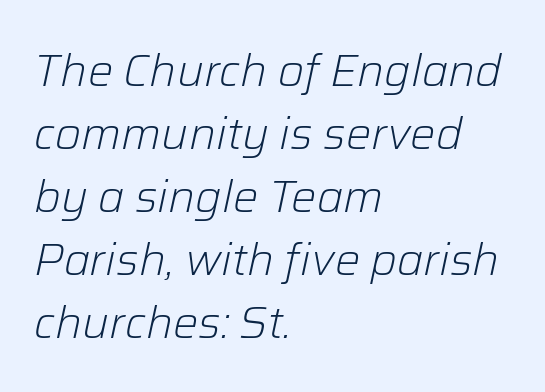
No word sits above an underline. Quick note: italic. No extra ink here — the face is not bold. The text block is weighted toward the left margin, trailing off unevenly rightward. Regarding leading, the lines here are spaced in the standard way. These lines are rendered in a variable-pitch font.
